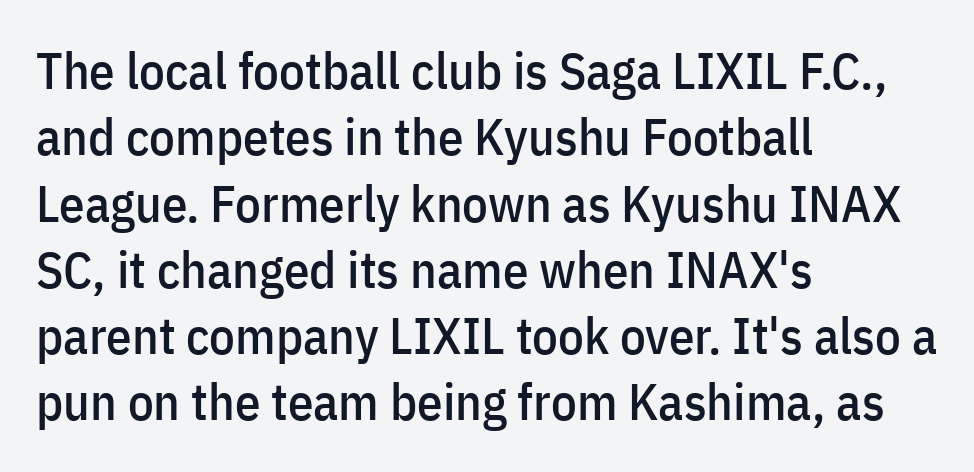
{"serif": "no", "italic": "no", "width": "condensed", "stroke_contrast": "low", "x_height": "medium", "monospaced": "no", "underline": "no", "align": "left", "line_spacing": "normal", "line_spacing_ratio": 1.3, "letter_spacing": "normal", "letter_spacing_em": 0.0, "glyph_px": 51}
